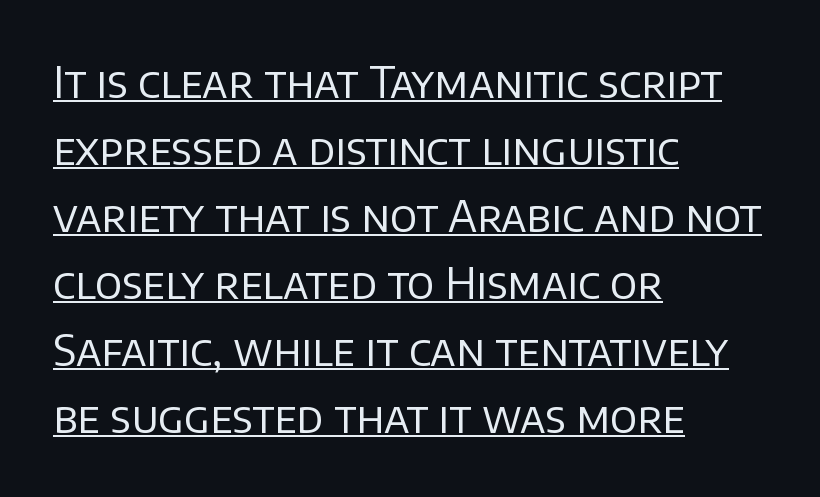
The image shows 43 px regular-weight sans-serif type, upright; set left-aligned, normal line spacing (1.56x), normal letter spacing, underlined; low stroke contrast and a large x-height.
